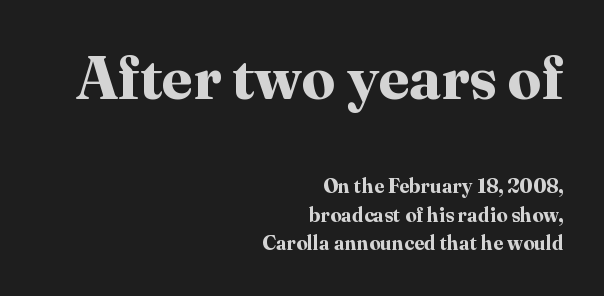
Heavy, bold letterforms. Small tapered or slab feet sit at the stroke ends, so this counts as serif. Reading top to bottom, the characters get smaller at the block break. Compared with typical body copy, the letter spacing here is the same. Where is the straight margin? On the right.
